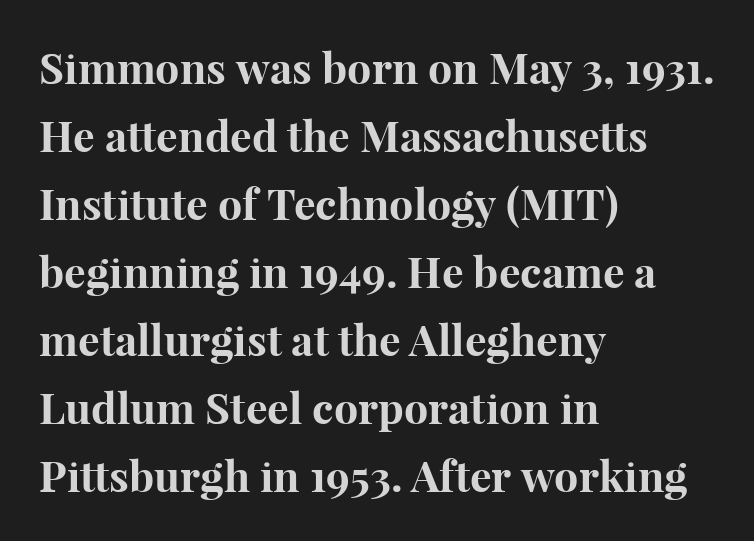
{"serif": "yes", "italic": "no", "bold": "yes", "weight": "bold", "width": "normal", "stroke_contrast": "high", "x_height": "medium", "monospaced": "no", "underline": "no", "align": "left", "line_spacing": "normal", "line_spacing_ratio": 1.58, "letter_spacing": "normal", "letter_spacing_em": 0.0, "glyph_px": 43}
